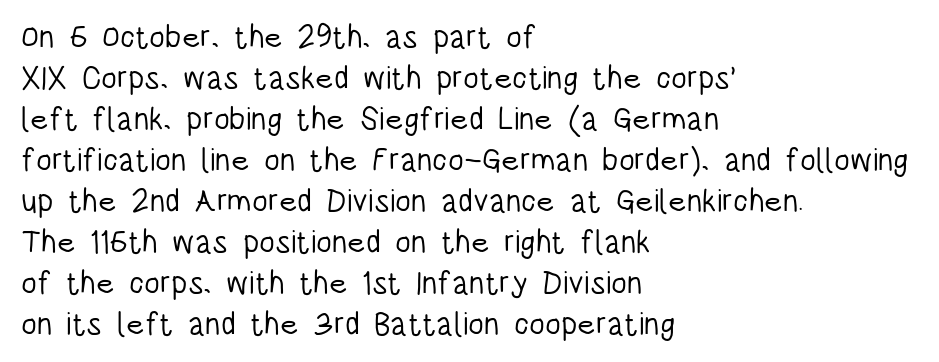
Q: Is the text bold? A: No.
Q: Is the text italic (slanted)? A: No, it is upright.
Q: Is the typeface a serif or a sans-serif typeface? A: Sans-serif.
Q: Is the text underlined? A: No.
Q: How is the paragraph aligned? A: Left-aligned.
Q: Is the spacing between letters normal or unusually wide? A: Normal.
Q: Is the spacing between lines tight, normal or loose? A: Normal.
Q: Width (condensed, normal, or wide)? A: Condensed.
Q: Stroke contrast? A: Low.
Q: x-height? A: Large.
Q: Monospaced? A: No.
